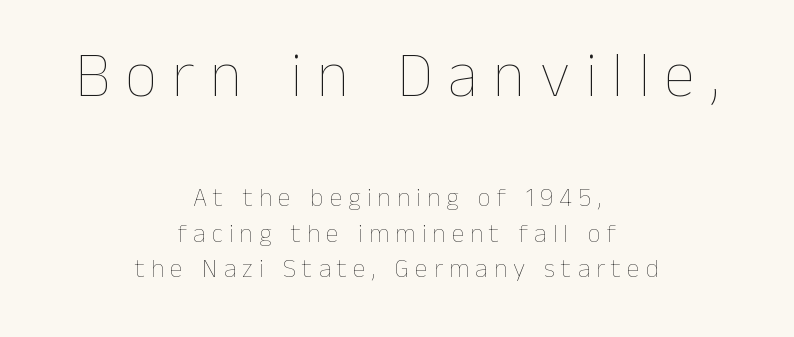
The image shows 64 px thin type, upright; set centered, normal line spacing (1.36x), unusually wide letter spacing (+0.23 em), not underlined; the first (top) block is 2.46x larger; low stroke contrast and a medium x-height.
